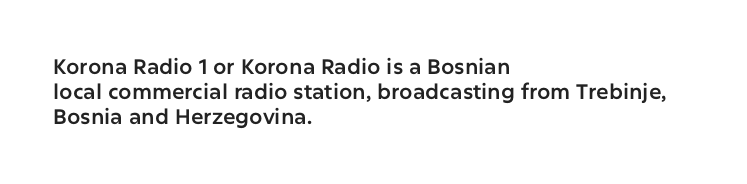
The image shows 21 px text type, upright; set left-aligned, line spacing 1.2x, normal letter spacing, not underlined.
